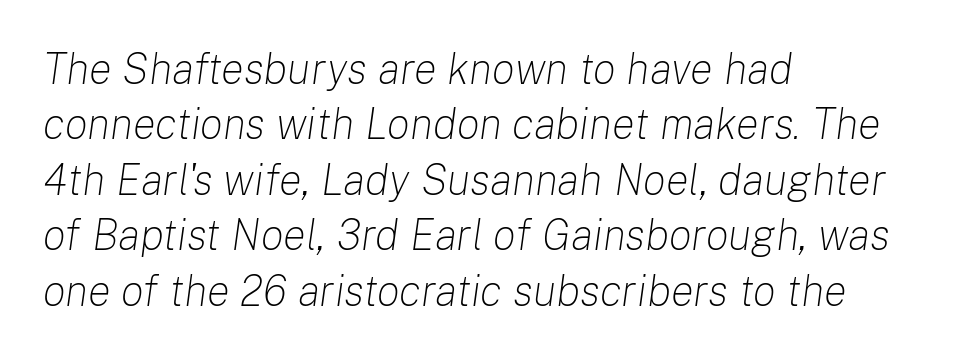
The image shows 43 px light type, italic (leaning right); set left-aligned, normal line spacing (1.29x), normal letter spacing, not underlined; low stroke contrast and a medium x-height.
